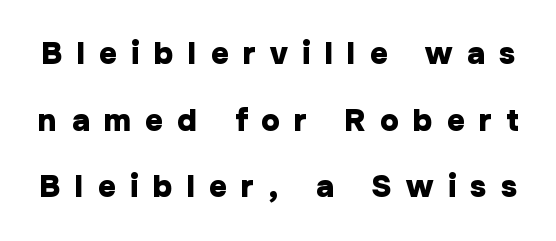
The image shows 31 px heavy sans-serif type, upright; set loose line spacing (2.15x), unusually wide letter spacing (+0.46 em), not underlined; low stroke contrast and a medium x-height.
